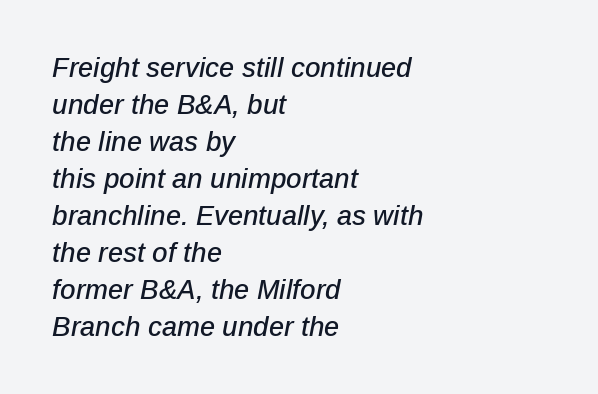
{"italic": "yes", "lean": "right", "slant_degrees": 12, "underline": "no", "align": "left", "line_spacing": "normal", "line_spacing_ratio": 1.37, "letter_spacing": "normal", "letter_spacing_em": 0.0, "glyph_px": 27}
